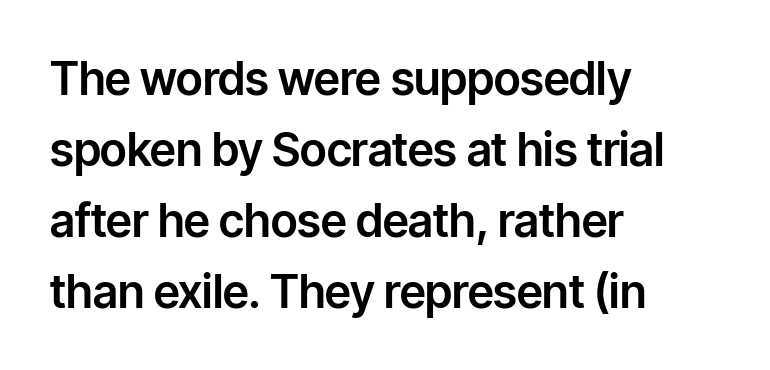
Q: Is the text italic (slanted)? A: No, it is upright.
Q: Is the typeface a serif or a sans-serif typeface? A: Sans-serif.
Q: Is the text underlined? A: No.
Q: How is the paragraph aligned? A: Left-aligned.
Q: Is the spacing between letters normal or unusually wide? A: Normal.
Q: Is the spacing between lines tight, normal or loose? A: Normal.
Q: Width (condensed, normal, or wide)? A: Normal.
Q: Stroke contrast? A: Low.
Q: x-height? A: Medium.
Q: Monospaced? A: No.
